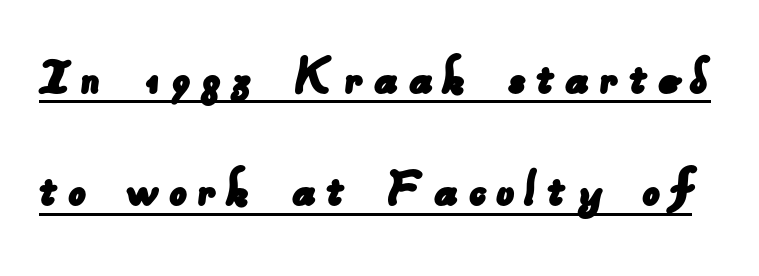
Q: Is the typeface a serif or a sans-serif typeface? A: Sans-serif.
Q: Is the text underlined? A: Yes.
Q: Is the spacing between lines tight, normal or loose? A: Loose.
Q: Width (condensed, normal, or wide)? A: Normal.
Q: Stroke contrast? A: Low.
Q: x-height? A: Small.
Q: Monospaced? A: No.
